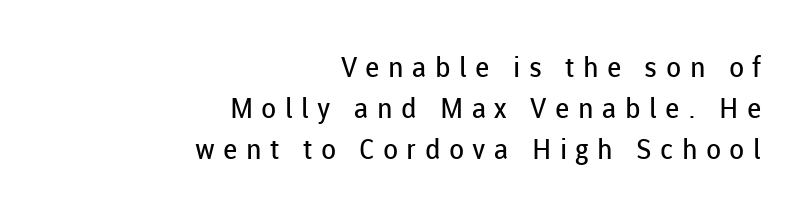
Q: Is the text bold? A: No.
Q: Is the text italic (slanted)? A: No, it is upright.
Q: Is the typeface a serif or a sans-serif typeface? A: Sans-serif.
Q: Is the text underlined? A: No.
Q: How is the paragraph aligned? A: Right-aligned.
Q: Is the spacing between letters normal or unusually wide? A: Unusually wide.
Q: Is the spacing between lines tight, normal or loose? A: Normal.
Q: Width (condensed, normal, or wide)? A: Normal.
Q: Stroke contrast? A: Low.
Q: x-height? A: Medium.
Q: Monospaced? A: No.
